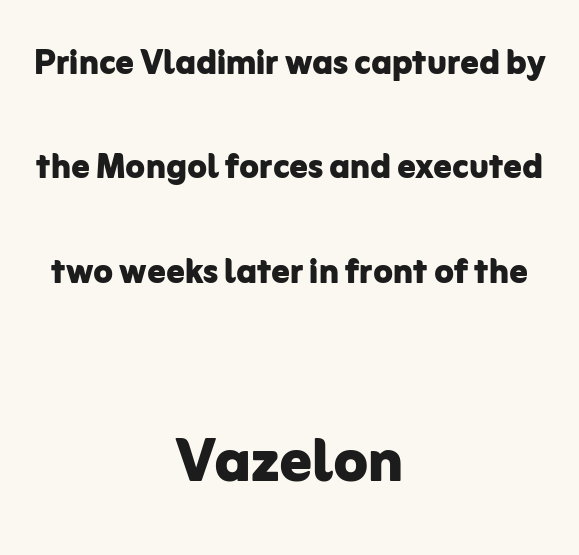
{"serif": "no", "italic": "no", "bold": "yes", "weight": "bold", "width": "normal", "stroke_contrast": "low", "x_height": "medium", "monospaced": "no", "underline": "no", "align": "center", "line_spacing": "loose", "line_spacing_ratio": 2.32, "letter_spacing": "normal", "letter_spacing_em": 0.0, "larger_block": "second", "size_ratio": 1.76, "glyph_px": 79}
